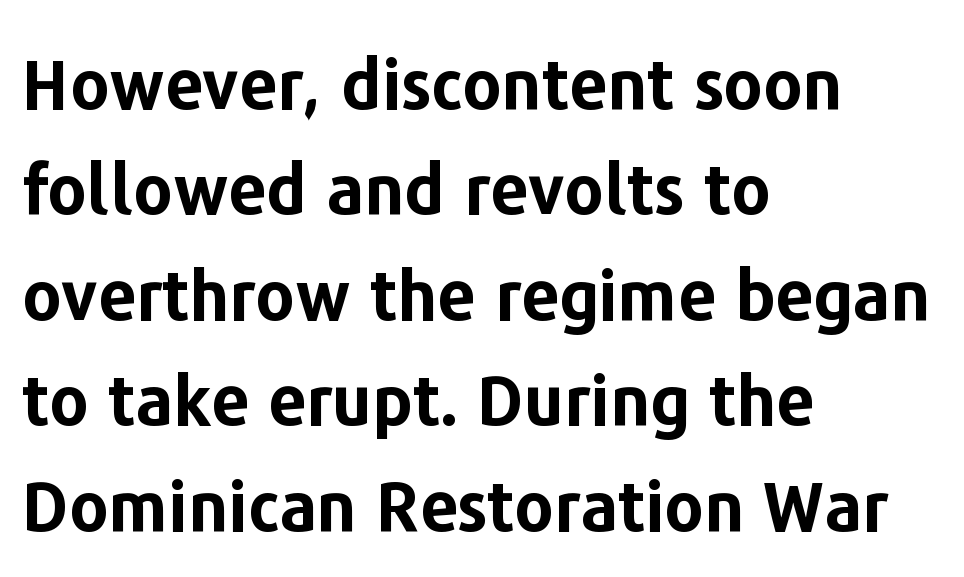
{"serif": "no", "italic": "no", "bold": "yes", "weight": "bold", "width": "normal", "stroke_contrast": "low", "x_height": "medium", "monospaced": "no", "underline": "no", "align": "left", "line_spacing": "normal", "line_spacing_ratio": 1.55, "letter_spacing": "normal", "letter_spacing_em": 0.0, "glyph_px": 68}
